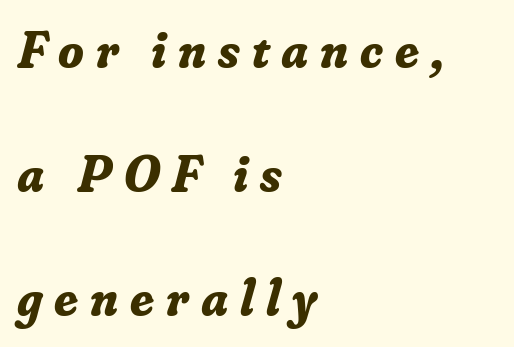
One glance says open: line gaps are wider than usual. What weight is shown? A full bold with thick strokes. Looking at the ascenders, they clearly lean. This sample has the flowing, uneven cadence of proportional lettering. Compared with a centered layout, this one pins lines to the left instead. Check the space under the baseline: it is left empty.
